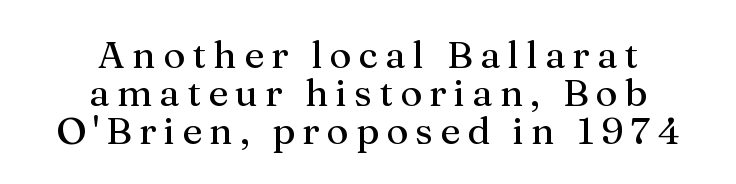
Q: Is the text italic (slanted)? A: No, it is upright.
Q: Is the typeface a serif or a sans-serif typeface? A: Serif.
Q: Is the text underlined? A: No.
Q: How is the paragraph aligned? A: Centered.
Q: Is the spacing between lines tight, normal or loose? A: Tight.
Q: Width (condensed, normal, or wide)? A: Normal.
Q: Stroke contrast? A: Medium.
Q: x-height? A: Medium.
Q: Monospaced? A: No.
